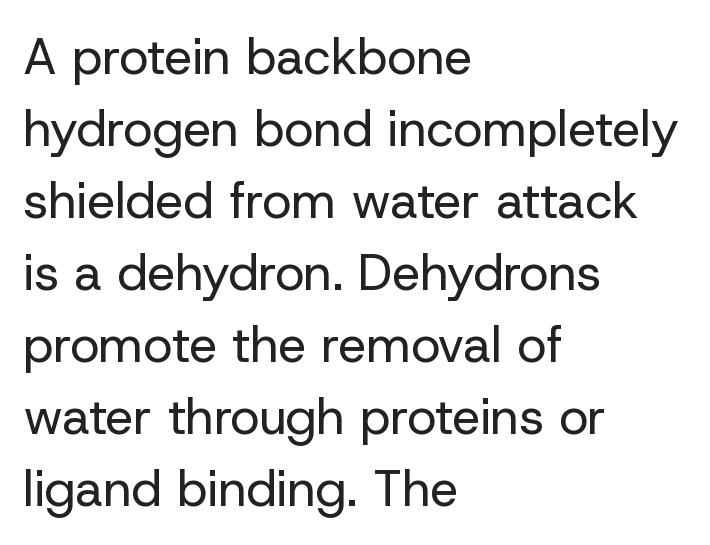
{"serif": "no", "italic": "no", "bold": "no", "weight": "regular", "width": "normal", "stroke_contrast": "low", "x_height": "medium", "monospaced": "no", "underline": "no", "align": "left", "line_spacing": "normal", "line_spacing_ratio": 1.44, "letter_spacing": "normal", "letter_spacing_em": 0.0, "glyph_px": 50}
